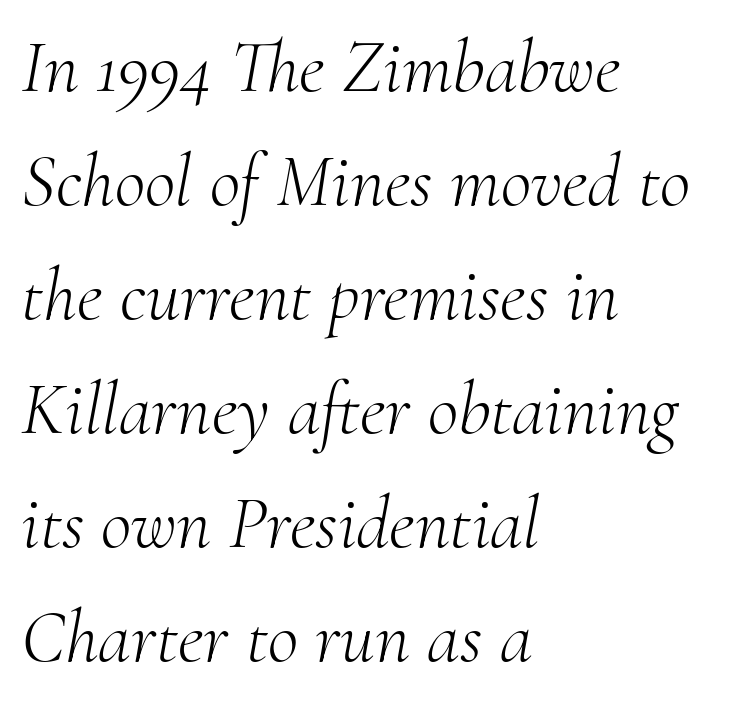
Q: Is the text bold? A: No.
Q: Is the text italic (slanted)? A: Yes, it leans right by about 10 degrees.
Q: Is the typeface a serif or a sans-serif typeface? A: Serif.
Q: Is the text underlined? A: No.
Q: How is the paragraph aligned? A: Left-aligned.
Q: Is the spacing between letters normal or unusually wide? A: Normal.
Q: Is the spacing between lines tight, normal or loose? A: Normal.
Q: Width (condensed, normal, or wide)? A: Normal.
Q: Stroke contrast? A: Medium.
Q: x-height? A: Small.
Q: Monospaced? A: No.
